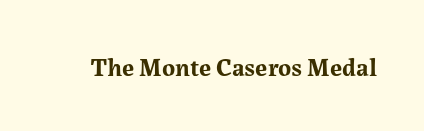
Underlining? Definitely not there. Strong, thick strokes mark this as bold type. This sample uses an upright cut, with every glyph sitting square on the baseline. A typesetter would call this zero additional tracking.
